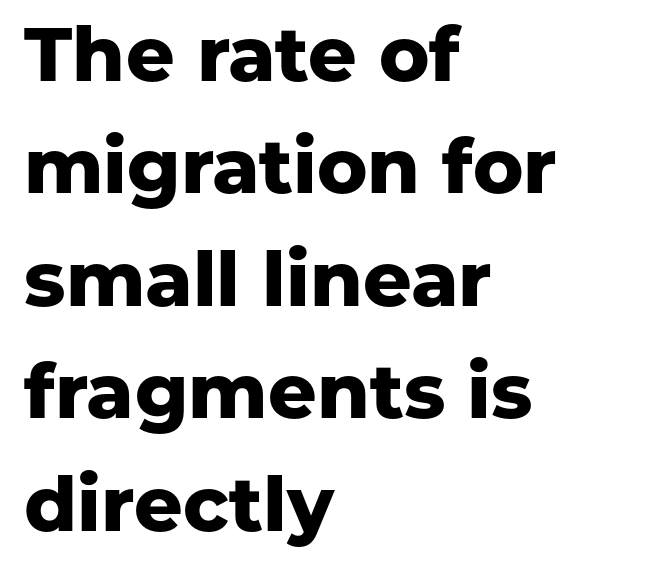
Students, observe: this is what conventionally led text looks like. Compared with typical body copy, the letter spacing here is the same. The ragged edge is on the right, which tells us the setting is flush left. As a designer I'd log this as weight 700, bold.
